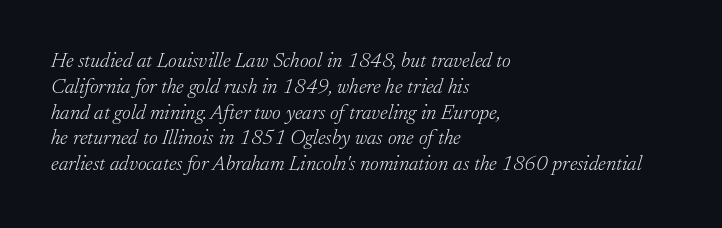
{"italic": "yes", "lean": "right", "slant_degrees": 17, "bold": "no", "underline": "no", "align": "left", "line_spacing_ratio": 1.23, "letter_spacing": "normal", "letter_spacing_em": 0.0, "glyph_px": 21}
